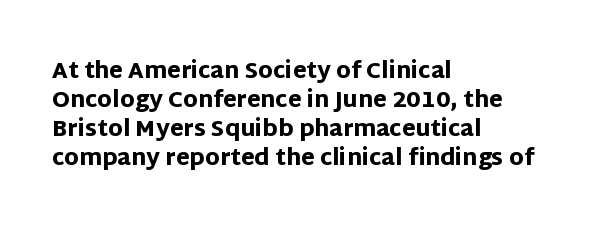
Q: Is the text bold? A: Yes.
Q: Is the text italic (slanted)? A: No, it is upright.
Q: Is the text underlined? A: No.
Q: How is the paragraph aligned? A: Left-aligned.
Q: Is the spacing between letters normal or unusually wide? A: Normal.
Q: Is the spacing between lines tight, normal or loose? A: Normal.
